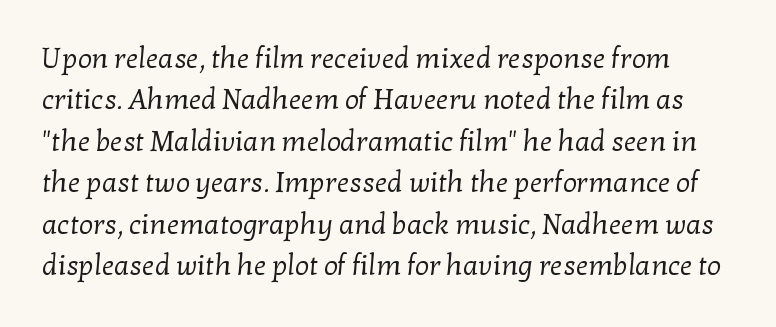
{"serif": "yes", "bold": "no", "weight": "regular", "width": "normal", "stroke_contrast": "low", "x_height": "medium", "monospaced": "no", "underline": "no", "line_spacing": "normal", "line_spacing_ratio": 1.48, "letter_spacing": "normal", "letter_spacing_em": 0.0, "glyph_px": 28}
